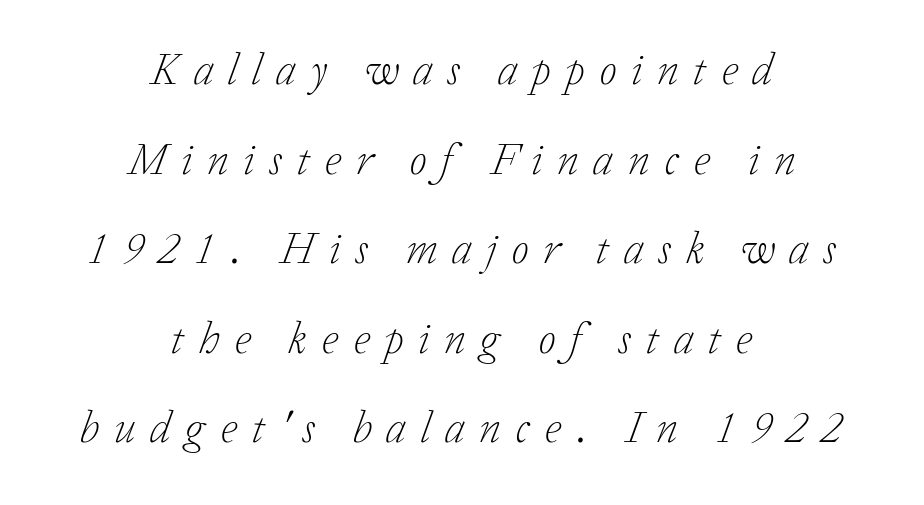
Q: Is the text bold? A: No.
Q: Is the text italic (slanted)? A: Yes, it leans right by about 20 degrees.
Q: Is the typeface a serif or a sans-serif typeface? A: Serif.
Q: Is the text underlined? A: No.
Q: How is the paragraph aligned? A: Centered.
Q: Is the spacing between letters normal or unusually wide? A: Unusually wide.
Q: Is the spacing between lines tight, normal or loose? A: Loose.
Q: Width (condensed, normal, or wide)? A: Normal.
Q: Stroke contrast? A: Low.
Q: x-height? A: Medium.
Q: Monospaced? A: No.
